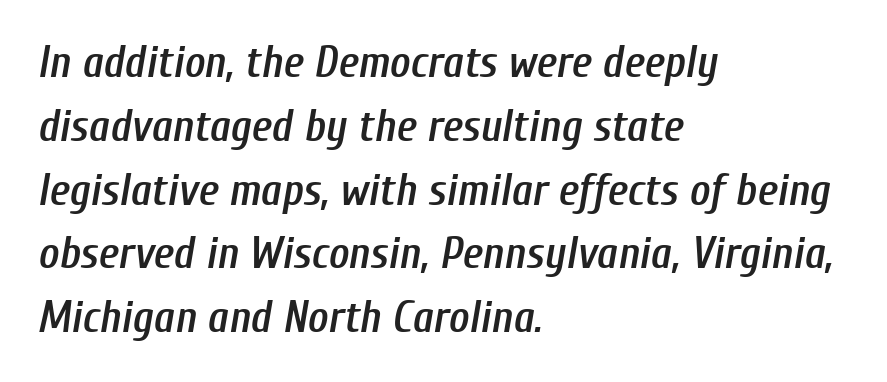
{"italic": "yes", "lean": "right", "slant_degrees": 10, "bold": "semi", "weight": "semibold", "width": "condensed", "stroke_contrast": "low", "x_height": "medium", "monospaced": "no", "underline": "no", "align": "left", "line_spacing": "normal", "line_spacing_ratio": 1.45, "letter_spacing": "normal", "letter_spacing_em": 0.0, "glyph_px": 44}
